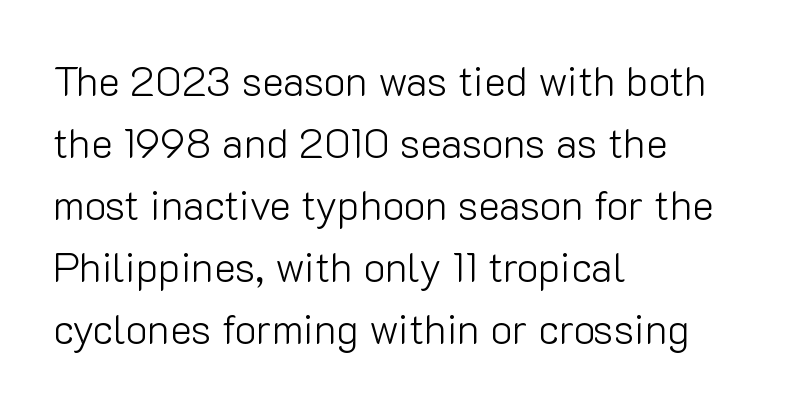
{"serif": "no", "italic": "no", "bold": "no", "weight": "light", "width": "normal", "stroke_contrast": "low", "x_height": "medium", "monospaced": "no", "underline": "no", "align": "left", "line_spacing": "normal", "line_spacing_ratio": 1.51, "letter_spacing": "normal", "letter_spacing_em": 0.0, "glyph_px": 41}
